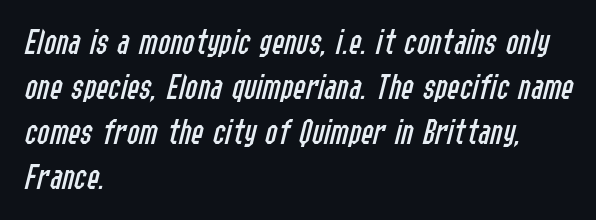
{"italic": "yes", "lean": "right", "slant_degrees": 14, "bold": "no", "weight": "regular", "width": "condensed", "stroke_contrast": "low", "x_height": "medium", "monospaced": "no", "underline": "no", "align": "left", "line_spacing_ratio": 1.22, "letter_spacing": "normal", "letter_spacing_em": 0.0, "glyph_px": 37}
